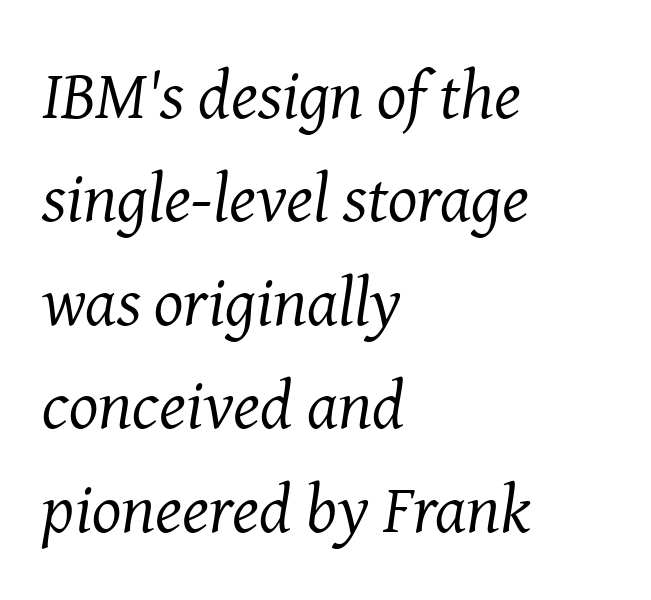
The image shows 69 px regular-weight serif type, italic (leaning right); set left-aligned, normal line spacing (1.5x), normal letter spacing, not underlined; medium stroke contrast and a medium x-height.
